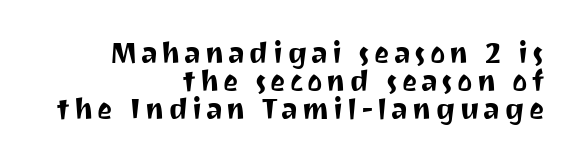
The image shows 29 px sans-serif type, upright; set right-aligned, tight line spacing (0.97x), not underlined; medium stroke contrast and a medium x-height.
